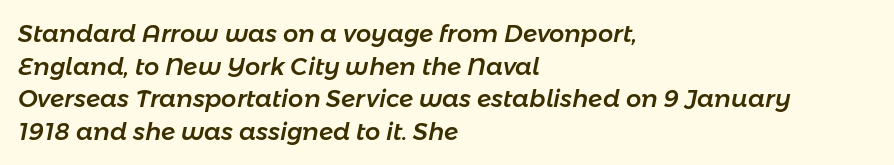
The gap between lines stays unmarked. The lines sit at an ordinary, default distance from one another. These lines stack with their left ends in a neat column. The line texture is even and compact thanks to regular tracking. Posture: slanted.
